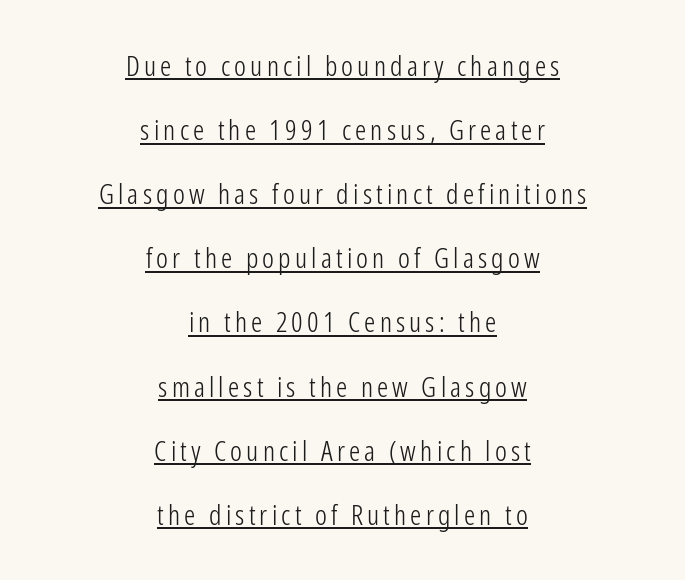
Q: Is the text bold? A: No.
Q: Is the text italic (slanted)? A: No, it is upright.
Q: Is the typeface a serif or a sans-serif typeface? A: Sans-serif.
Q: Is the text underlined? A: Yes.
Q: How is the paragraph aligned? A: Centered.
Q: Is the spacing between lines tight, normal or loose? A: Loose.
Q: Width (condensed, normal, or wide)? A: Condensed.
Q: Stroke contrast? A: Low.
Q: x-height? A: Medium.
Q: Monospaced? A: No.
